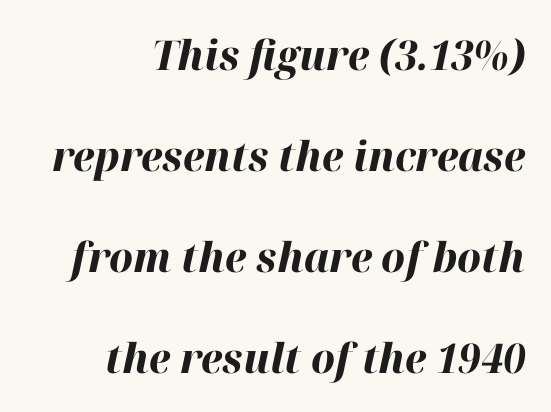
{"italic": "yes", "lean": "right", "slant_degrees": 12, "bold": "yes", "weight": "bold", "width": "normal", "stroke_contrast": "high", "x_height": "medium", "monospaced": "no", "underline": "no", "align": "right", "line_spacing": "loose", "line_spacing_ratio": 2.46, "letter_spacing": "normal", "letter_spacing_em": 0.0, "glyph_px": 41}
